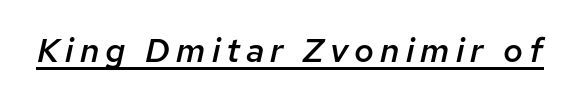
The image shows 34 px semibold type, italic (leaning right); set underlined; low stroke contrast and a medium x-height.
